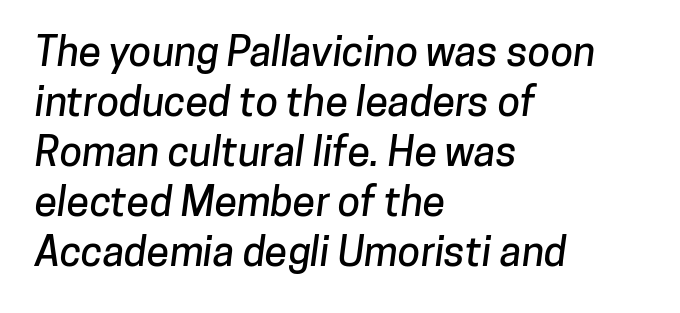
{"serif": "no", "width": "normal", "stroke_contrast": "low", "x_height": "medium", "monospaced": "no", "underline": "no", "align": "left", "line_spacing_ratio": 1.22, "letter_spacing": "normal", "letter_spacing_em": 0.0, "glyph_px": 41}
